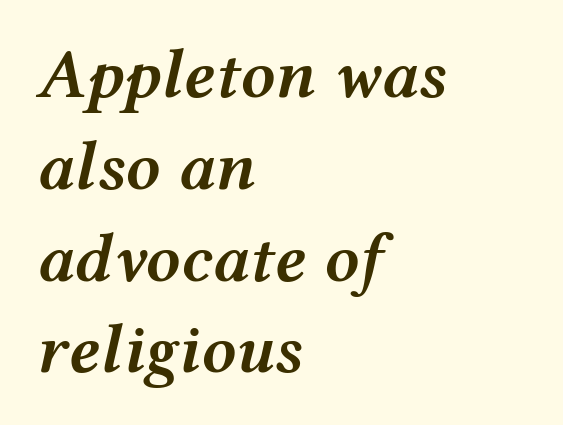
Characters are canted at an angle relative to the baseline's perpendicular. Spacing verdict: proportional, widths tailored to each character. In terms of weight, the rendering is demibold, just under bold. Regular leading. Is the block centered? No — it sits flush against the left margin. Nothing unusual about the tracking: characters are spaced as the font intends.
